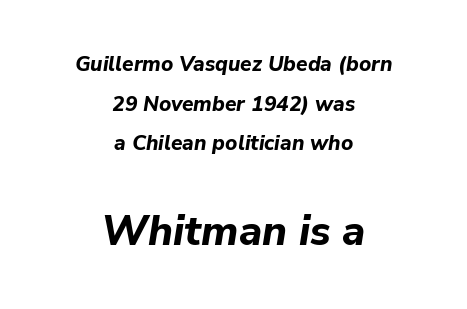
Q: Is the text bold? A: Yes.
Q: Is the text italic (slanted)? A: Yes, it leans right by about 9 degrees.
Q: Is the text underlined? A: No.
Q: How is the paragraph aligned? A: Centered.
Q: Is the spacing between letters normal or unusually wide? A: Normal.
Q: Which block of text is set in a larger size, the first (top) or the second (bottom)? A: The second (bottom) one.
Q: Width (condensed, normal, or wide)? A: Normal.
Q: Stroke contrast? A: Low.
Q: x-height? A: Medium.
Q: Monospaced? A: No.
